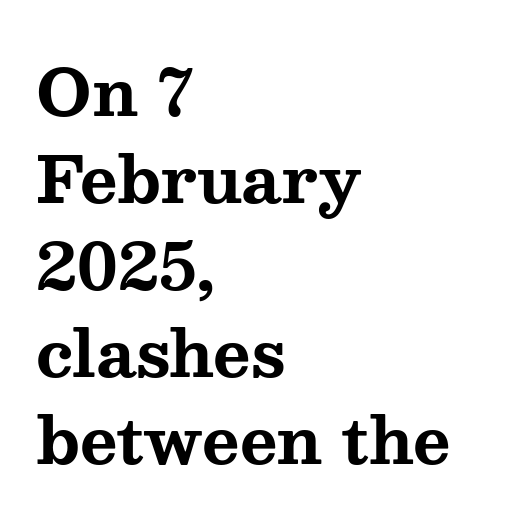
The specimen reads as upright at a glance. Teacher's note: observe the even left margin — that is flush-left alignment. Proportional: the letters do not fall into vertical columns. The rows are spaced the way most documents space them.
